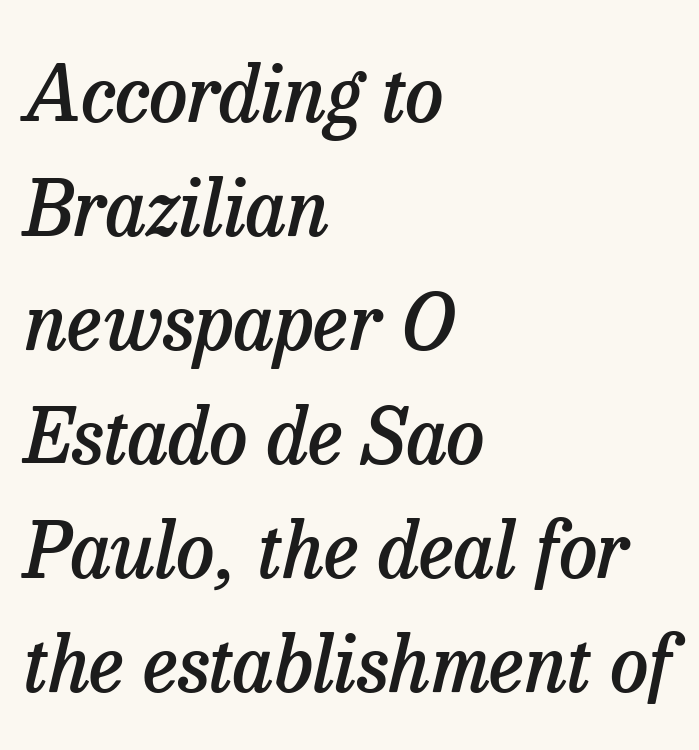
The image shows 77 px semibold serif type, italic (leaning right); set left-aligned, normal line spacing (1.48x), normal letter spacing, not underlined; low stroke contrast and a medium x-height.
